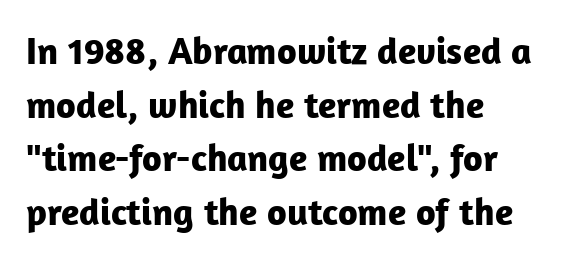
The image shows 38 px bold sans-serif type, upright; set left-aligned, normal line spacing (1.41x), normal letter spacing, not underlined; low stroke contrast and a medium x-height.
